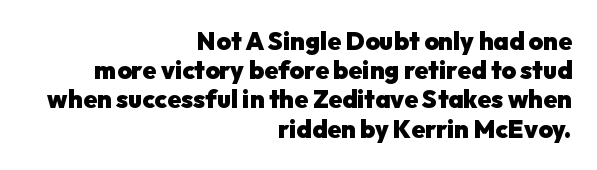
The image shows 25 px bold type, upright; set right-aligned, line spacing 1.17x, normal letter spacing, not underlined.
